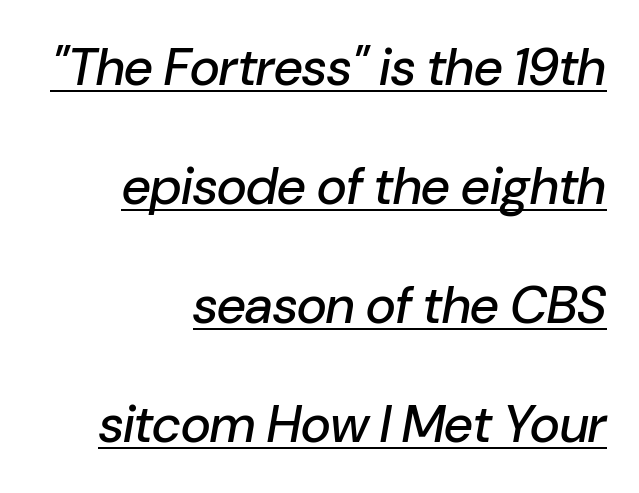
The image shows 52 px text type, italic (leaning right); set right-aligned, loose line spacing (2.29x), normal letter spacing, underlined; low stroke contrast and a medium x-height.
